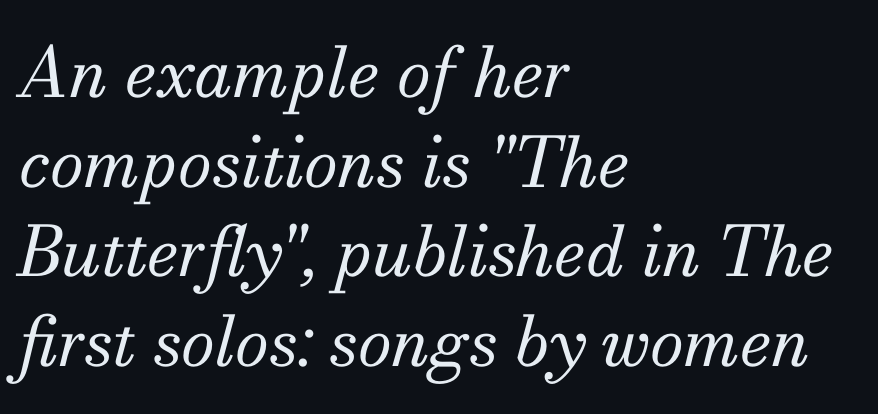
{"serif": "yes", "italic": "yes", "lean": "right", "slant_degrees": 13, "bold": "no", "weight": "regular", "width": "normal", "stroke_contrast": "medium", "x_height": "small", "monospaced": "no", "underline": "no", "align": "left", "line_spacing": "normal", "line_spacing_ratio": 1.3, "letter_spacing": "normal", "letter_spacing_em": 0.0, "glyph_px": 69}
